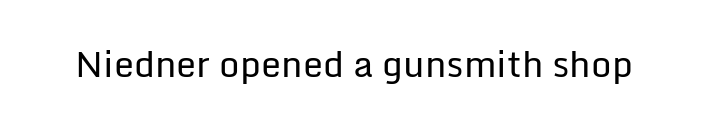
Is this a fixed-width face? No — the glyphs have proportional, varying widths. Vertical strokes here are truly vertical. Glance below the letters and you will spot only blank space. The face used here is a sans, in the tradition of grotesques and geometrics. The face looks like a standard text weight, possibly lighter. Short note: letters normally spaced.
